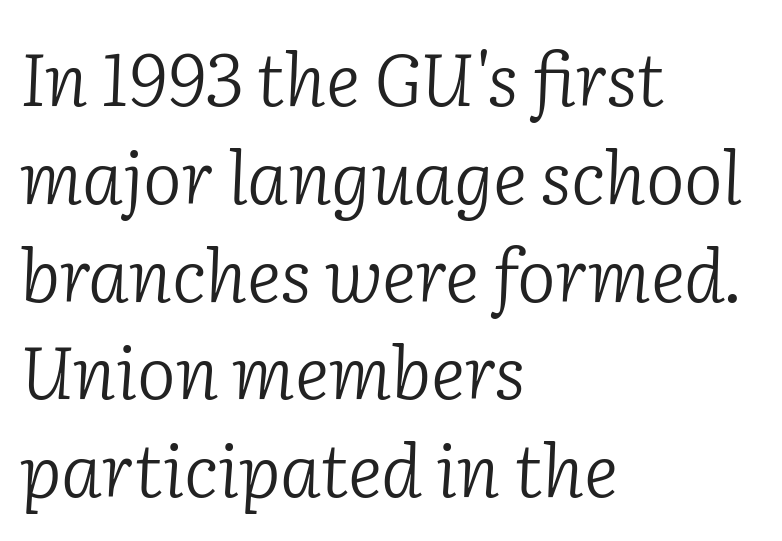
The image shows 73 px light serif type, italic (leaning right); set left-aligned, normal line spacing (1.34x), normal letter spacing, not underlined; low stroke contrast and a medium x-height.
